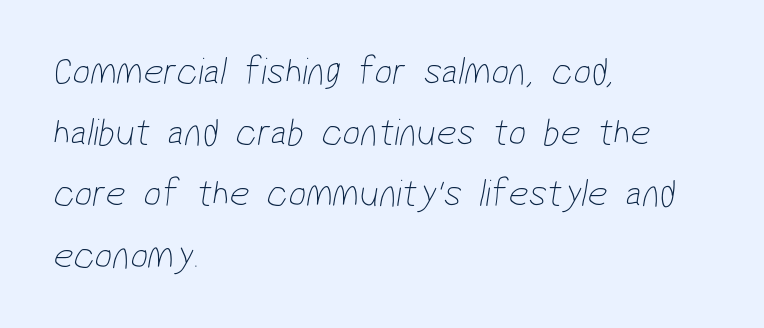
The cut favours lightness, reaching ordinary text weight at its darkest. One glance says typical: line gaps are just what's usual. Short and long lines alike share a common starting point at left. How are the letters spaced? Ordinarily, with no added tracking.
